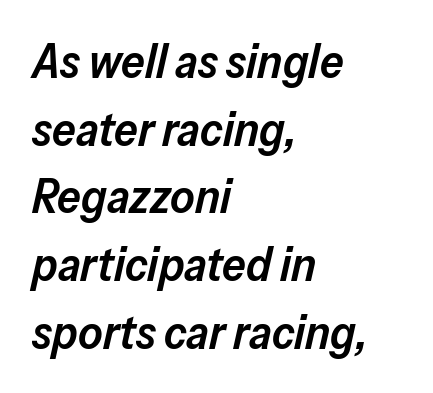
A typesetter would call this proportional, since set widths differ per character. The typesetter chose a ragged-right arrangement here. Descenders are the only things crossing below the line. The vertical gap from one line to the next is medium.
